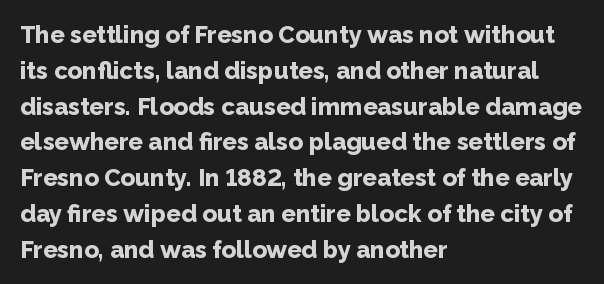
{"italic": "no", "bold": "yes", "underline": "no", "align": "left", "line_spacing": "normal", "line_spacing_ratio": 1.49, "letter_spacing": "normal", "letter_spacing_em": 0.0, "glyph_px": 24}
